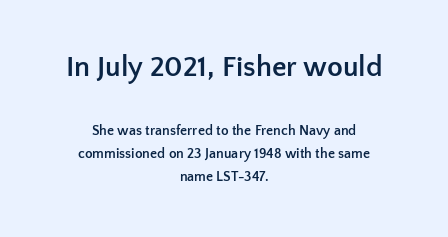
Q: Is the text bold? A: Yes.
Q: Is the text italic (slanted)? A: No, it is upright.
Q: Is the typeface a serif or a sans-serif typeface? A: Sans-serif.
Q: Is the text underlined? A: No.
Q: How is the paragraph aligned? A: Centered.
Q: Is the spacing between letters normal or unusually wide? A: Normal.
Q: Is the spacing between lines tight, normal or loose? A: Normal.
Q: Which block of text is set in a larger size, the first (top) or the second (bottom)? A: The first (top) one.
Q: Width (condensed, normal, or wide)? A: Normal.
Q: Stroke contrast? A: Low.
Q: x-height? A: Medium.
Q: Monospaced? A: No.
